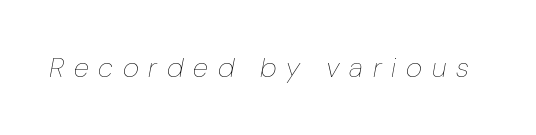
{"italic": "yes", "lean": "right", "slant_degrees": 10, "bold": "no", "weight": "thin", "width": "normal", "stroke_contrast": "low", "x_height": "medium", "monospaced": "no", "underline": "no", "letter_spacing": "wide", "letter_spacing_em": 0.35, "glyph_px": 28}
